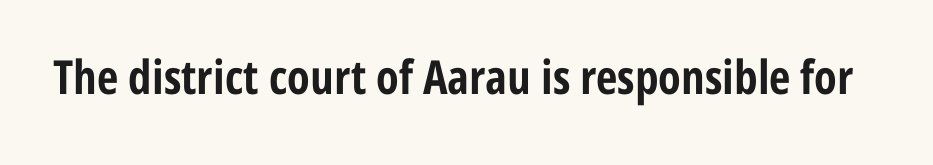
The image shows 47 px bold, condensed sans-serif type, upright; set normal letter spacing, not underlined; low stroke contrast and a medium x-height.
